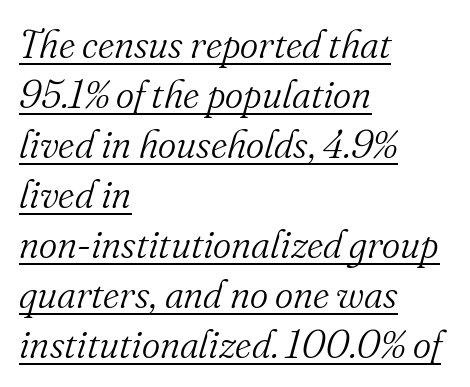
Q: Is the text bold? A: No.
Q: Is the text italic (slanted)? A: Yes, it leans right by about 16 degrees.
Q: Is the typeface a serif or a sans-serif typeface? A: Serif.
Q: Is the text underlined? A: Yes.
Q: How is the paragraph aligned? A: Left-aligned.
Q: Is the spacing between letters normal or unusually wide? A: Normal.
Q: Is the spacing between lines tight, normal or loose? A: Normal.
Q: Width (condensed, normal, or wide)? A: Normal.
Q: Stroke contrast? A: Medium.
Q: x-height? A: Small.
Q: Monospaced? A: No.
